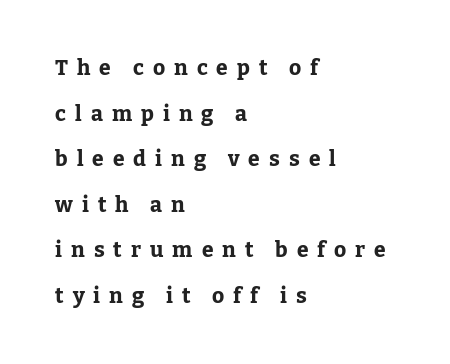
{"italic": "no", "bold": "yes", "underline": "no", "align": "left", "line_spacing": "loose", "line_spacing_ratio": 2.17, "letter_spacing": "wide", "letter_spacing_em": 0.43, "glyph_px": 21}
